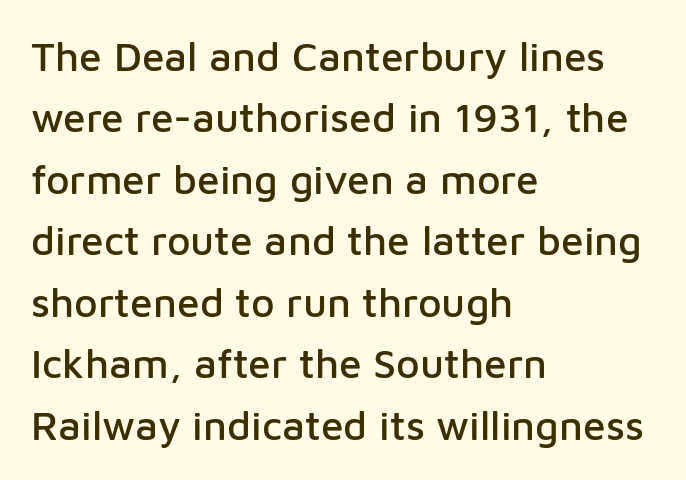
The image shows 41 px sans-serif type, upright; set left-aligned, normal line spacing (1.5x), normal letter spacing, not underlined; low stroke contrast and a medium x-height.
